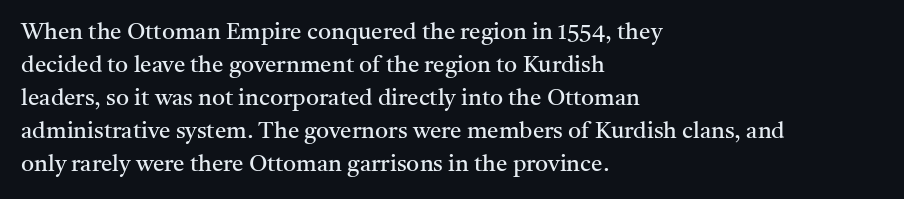
Q: Is the text bold? A: No.
Q: Is the text italic (slanted)? A: No, it is upright.
Q: Is the text underlined? A: No.
Q: How is the paragraph aligned? A: Left-aligned.
Q: Is the spacing between letters normal or unusually wide? A: Normal.
Q: Is the spacing between lines tight, normal or loose? A: Normal.
